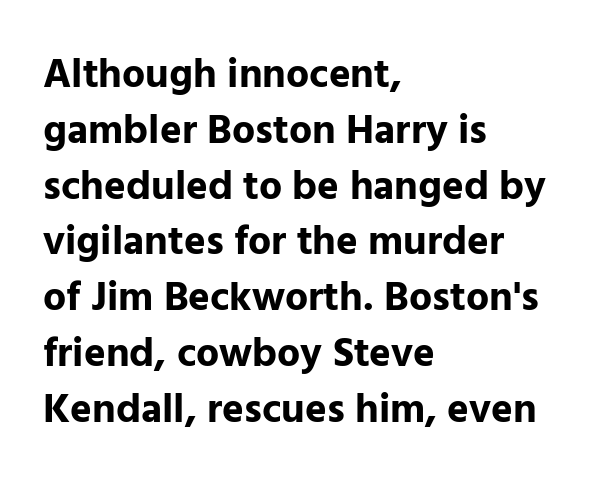
Q: Is the text bold? A: Yes.
Q: Is the text italic (slanted)? A: No, it is upright.
Q: Is the typeface a serif or a sans-serif typeface? A: Sans-serif.
Q: Is the text underlined? A: No.
Q: How is the paragraph aligned? A: Left-aligned.
Q: Is the spacing between letters normal or unusually wide? A: Normal.
Q: Is the spacing between lines tight, normal or loose? A: Normal.
Q: Width (condensed, normal, or wide)? A: Normal.
Q: Stroke contrast? A: Low.
Q: x-height? A: Medium.
Q: Monospaced? A: No.
